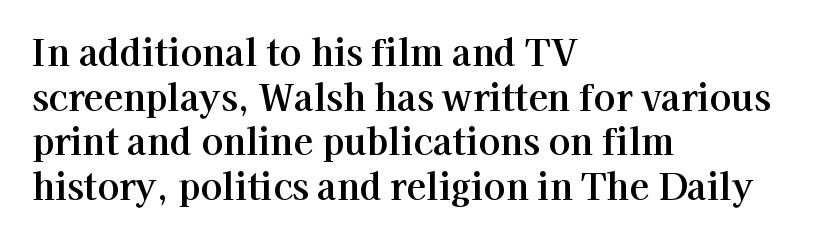
It's the straight-up-and-down kind of type. Observe the serifs anchoring each vertical stroke in this sample. Every row of glyphs begins at an identical x-position on the left. This sample has the flowing, uneven cadence of proportional lettering. The passage shown is not underscored anywhere.
